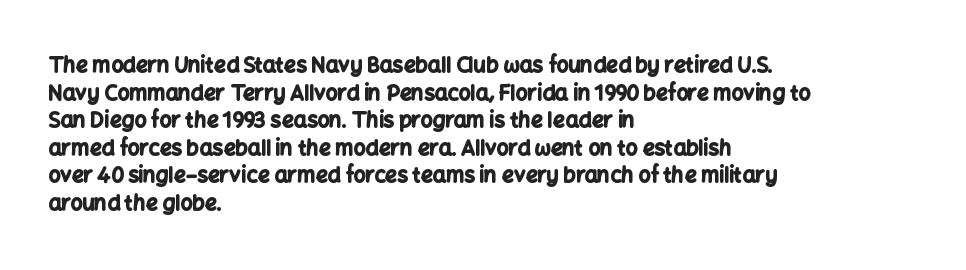
{"italic": "no", "bold": "yes", "underline": "no", "align": "left", "line_spacing": "normal", "line_spacing_ratio": 1.31, "letter_spacing": "normal", "letter_spacing_em": 0.0, "glyph_px": 21}
